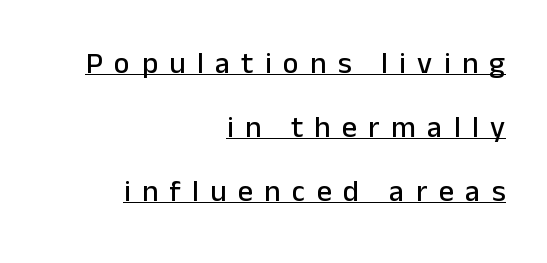
Q: Is the text italic (slanted)? A: No, it is upright.
Q: Is the typeface a serif or a sans-serif typeface? A: Sans-serif.
Q: Is the text underlined? A: Yes.
Q: How is the paragraph aligned? A: Right-aligned.
Q: Is the spacing between letters normal or unusually wide? A: Unusually wide.
Q: Is the spacing between lines tight, normal or loose? A: Loose.
Q: Width (condensed, normal, or wide)? A: Normal.
Q: Stroke contrast? A: Low.
Q: x-height? A: Medium.
Q: Monospaced? A: No.
